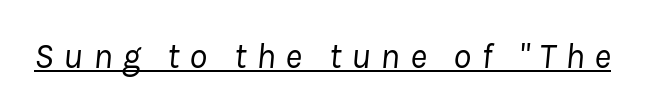
Ink coverage per letter is moderate at most. Proportional: the letters do not fall into vertical columns. There is plenty of visible air inserted between adjacent glyphs. A rule runs beneath these lines of type.
